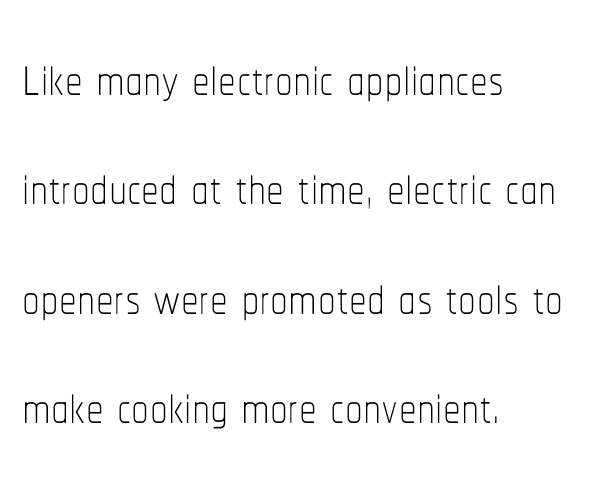
{"italic": "no", "bold": "no", "weight": "thin", "width": "condensed", "stroke_contrast": "low", "x_height": "medium", "monospaced": "no", "underline": "no", "align": "left", "line_spacing": "normal", "line_spacing_ratio": 1.54, "letter_spacing": "normal", "letter_spacing_em": 0.0, "glyph_px": 71}
